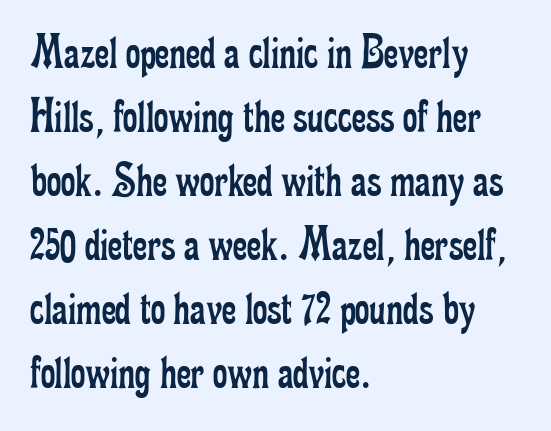
The image shows 50 px regular-weight, condensed serif type, upright; set left-aligned, normal line spacing (1.28x), normal letter spacing, not underlined; low stroke contrast and a small x-height.
